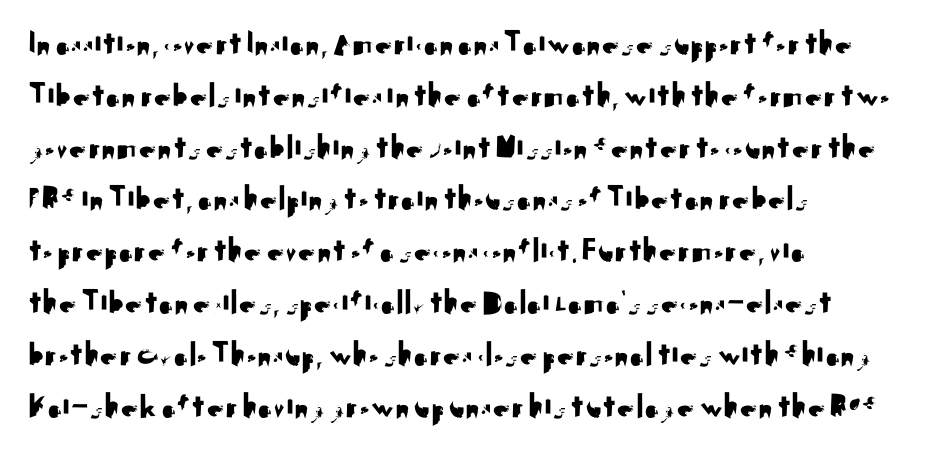
The typesetter chose a ragged-right arrangement here. The foot of each line stays bare and open. The text was rendered using a sans face with plain stroke endings. A typesetter would call this leading conventional body-copy spacing.
